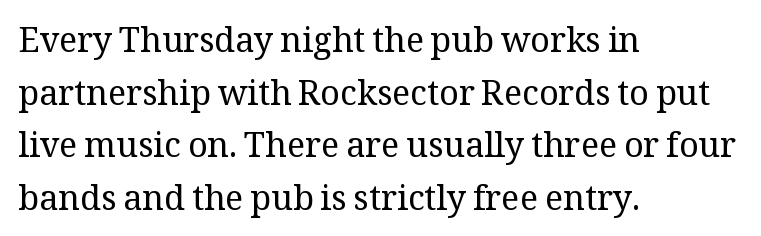
The image shows 34 px regular-weight serif type, upright; set left-aligned, normal line spacing (1.55x), normal letter spacing, not underlined; medium stroke contrast and a medium x-height.
